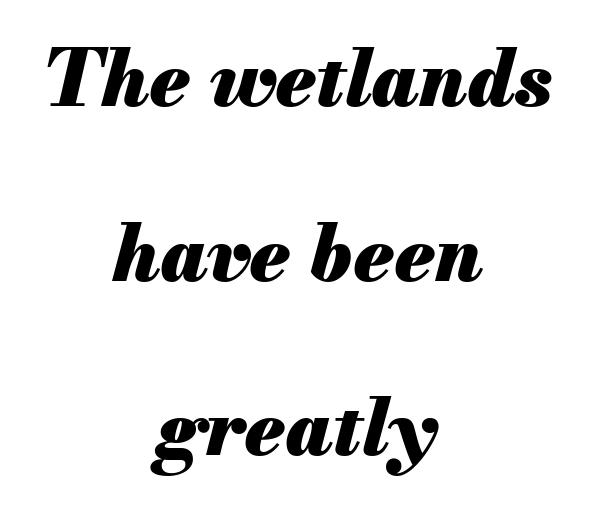
Q: Is the text bold? A: Yes.
Q: Is the text italic (slanted)? A: Yes, it leans right by about 13 degrees.
Q: Is the text underlined? A: No.
Q: How is the paragraph aligned? A: Centered.
Q: Is the spacing between letters normal or unusually wide? A: Normal.
Q: Is the spacing between lines tight, normal or loose? A: Loose.
Q: Width (condensed, normal, or wide)? A: Normal.
Q: Stroke contrast? A: Medium.
Q: x-height? A: Small.
Q: Monospaced? A: No.
